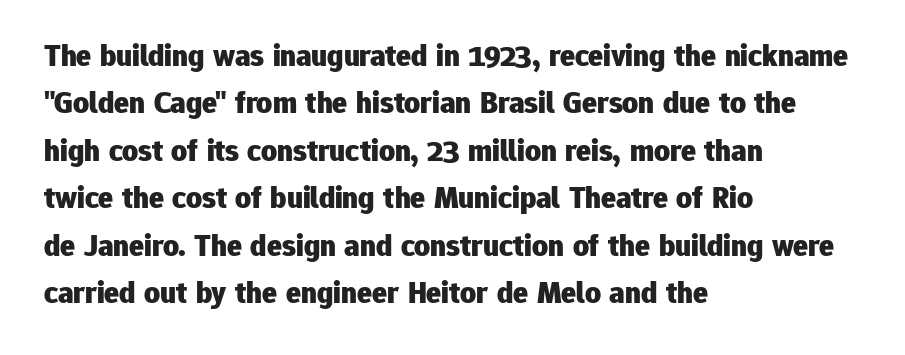
Notice how thick the strokes are: this is what a full bold looks like. How are the letters spaced? Ordinarily, with no added tracking. A roman cut, with each character standing at attention. Reading down the column, the eye jumps a familiar distance to each next line.
